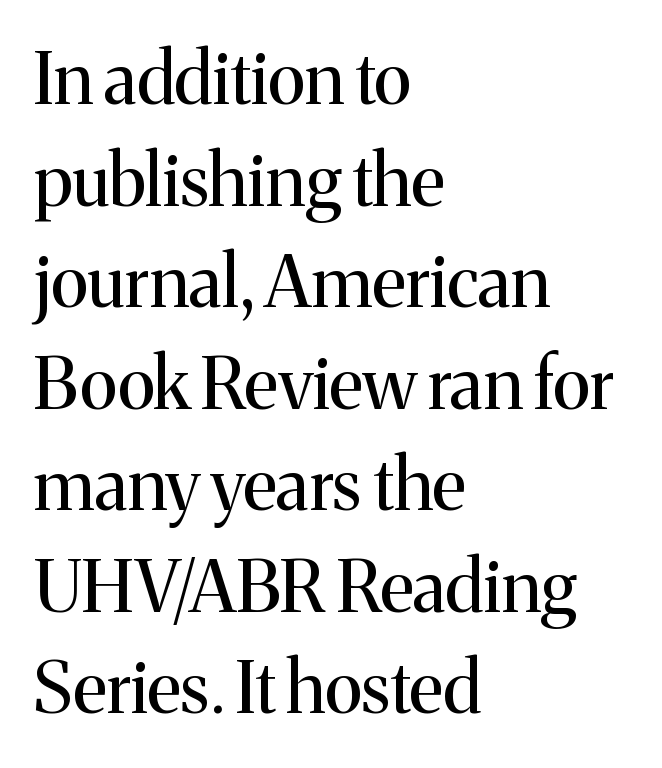
{"serif": "yes", "italic": "no", "bold": "no", "weight": "regular", "width": "normal", "stroke_contrast": "medium", "x_height": "medium", "monospaced": "no", "underline": "no", "align": "left", "line_spacing": "normal", "line_spacing_ratio": 1.43, "letter_spacing": "normal", "letter_spacing_em": 0.0, "glyph_px": 71}
